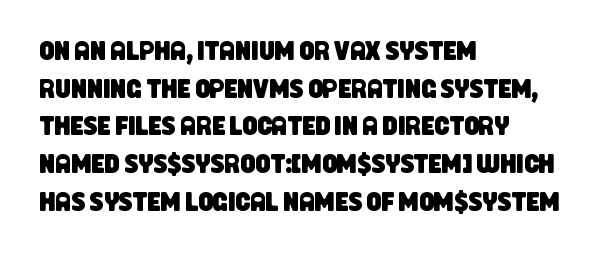
The image shows 26 px text type; set left-aligned, normal line spacing (1.45x), normal letter spacing, not underlined.
